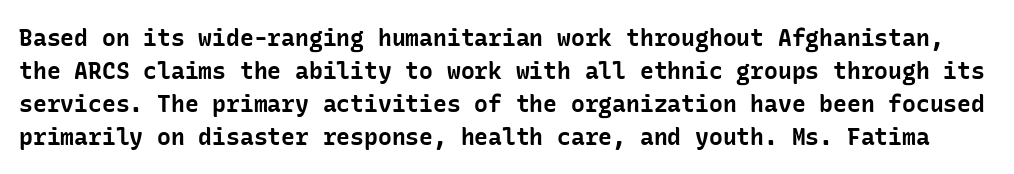
The image shows 23 px bold type, upright; set normal line spacing (1.43x), normal letter spacing, not underlined.
